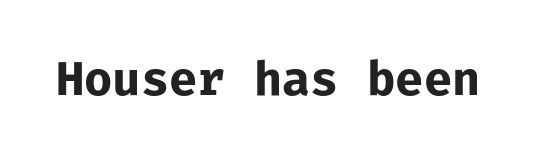
Lines of text with bare space underneath. Every stem runs plumb, perpendicular to the baseline. The face used here has the dense, thick strokes of a bold. Examine the stroke ends and you'll find no serifs.
